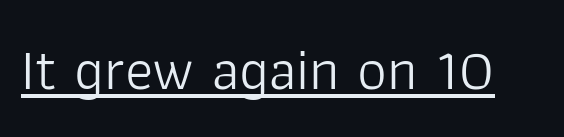
Vertical stems look standard width or narrower in stroke. Character widths vary here, with narrow letters taking less room than wide ones. Upright lettering throughout. You can see a thin bar hugging the bottom of the glyphs. Classification — sans serif.
